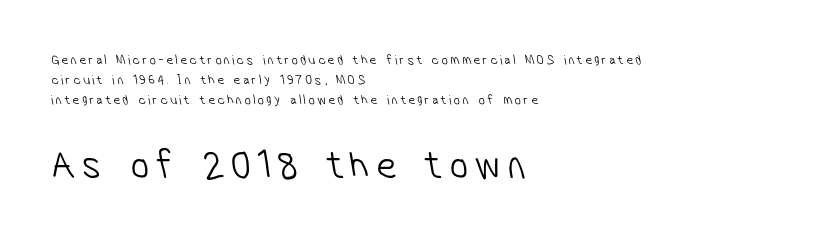
Q: Is the text bold? A: No.
Q: Is the typeface a serif or a sans-serif typeface? A: Sans-serif.
Q: Is the text underlined? A: No.
Q: How is the paragraph aligned? A: Left-aligned.
Q: Is the spacing between lines tight, normal or loose? A: Normal.
Q: Which block of text is set in a larger size, the first (top) or the second (bottom)? A: The second (bottom) one.
Q: Width (condensed, normal, or wide)? A: Condensed.
Q: Stroke contrast? A: Low.
Q: x-height? A: Medium.
Q: Monospaced? A: No.
